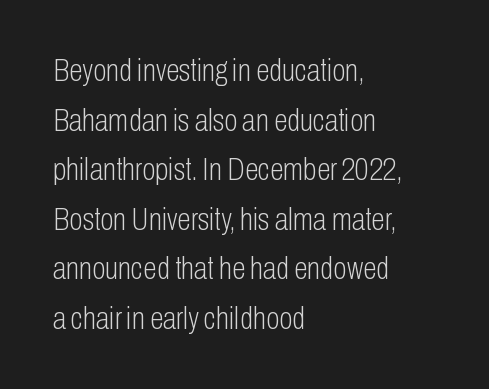
{"serif": "no", "italic": "no", "bold": "no", "weight": "light", "width": "condensed", "stroke_contrast": "low", "x_height": "medium", "monospaced": "no", "underline": "no", "align": "left", "line_spacing": "normal", "line_spacing_ratio": 1.6, "letter_spacing": "normal", "letter_spacing_em": 0.0, "glyph_px": 31}
